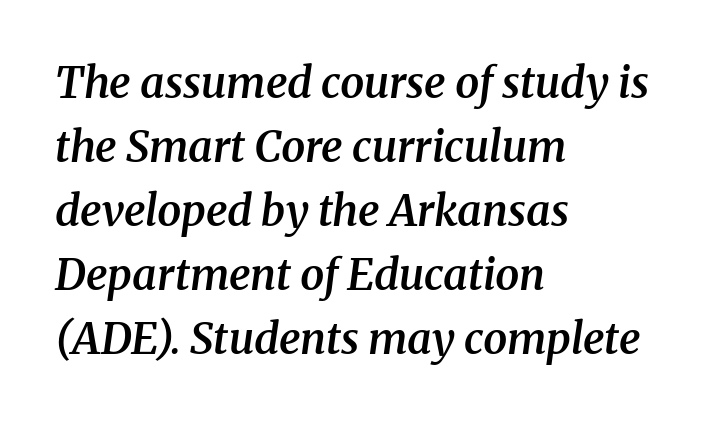
The image shows 43 px semibold serif type, italic (leaning right); set left-aligned, normal line spacing (1.49x), normal letter spacing, not underlined; medium stroke contrast and a medium x-height.
